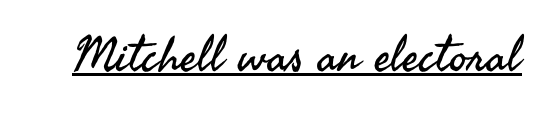
Q: Is the text bold? A: No.
Q: Is the text italic (slanted)? A: Yes.
Q: Is the typeface a serif or a sans-serif typeface? A: Sans-serif.
Q: Is the text underlined? A: Yes.
Q: Is the spacing between letters normal or unusually wide? A: Normal.
Q: Width (condensed, normal, or wide)? A: Normal.
Q: Stroke contrast? A: Medium.
Q: x-height? A: Small.
Q: Monospaced? A: No.
